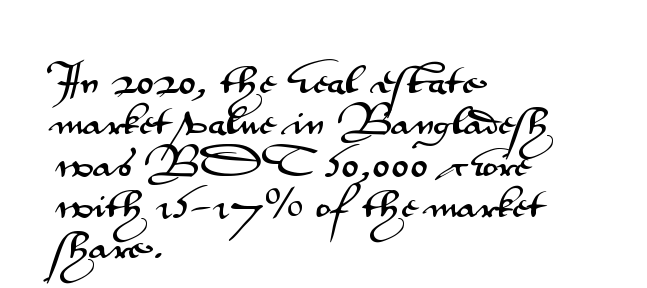
{"serif": "no", "width": "wide", "stroke_contrast": "medium", "x_height": "small", "monospaced": "no", "underline": "no", "align": "left", "line_spacing": "normal", "line_spacing_ratio": 1.29, "letter_spacing": "normal", "letter_spacing_em": 0.0, "glyph_px": 32}
